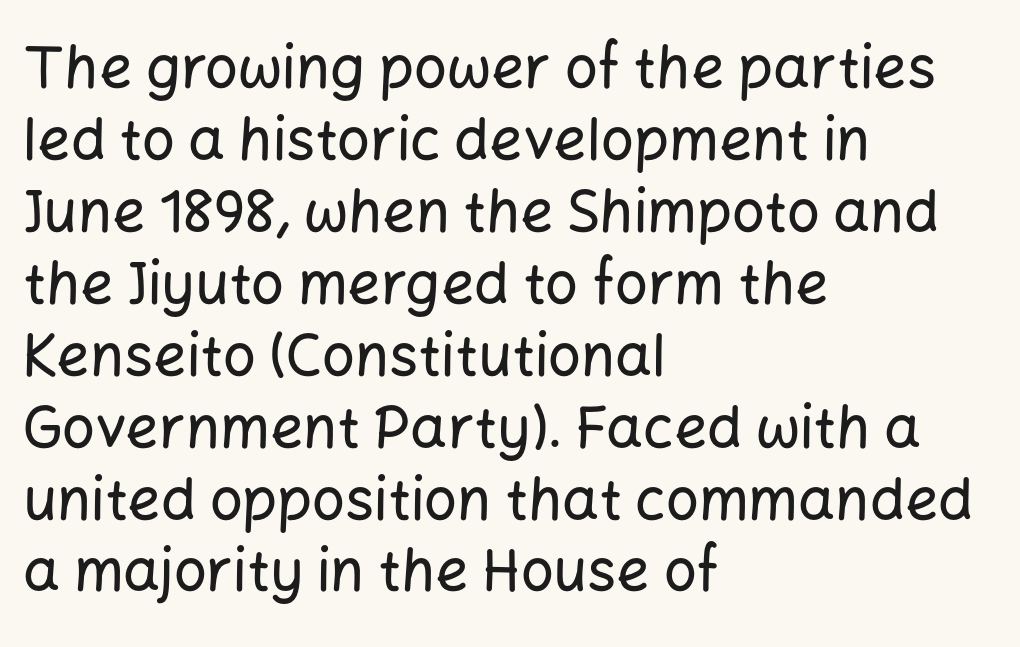
The image shows 58 px sans-serif type, upright; set left-aligned, line spacing 1.24x, normal letter spacing, not underlined; low stroke contrast and a medium x-height.
